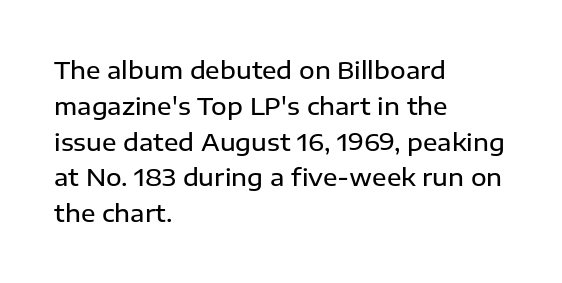
{"italic": "no", "bold": "semi", "underline": "no", "align": "left", "line_spacing": "normal", "line_spacing_ratio": 1.49, "letter_spacing": "normal", "letter_spacing_em": 0.0, "glyph_px": 24}
